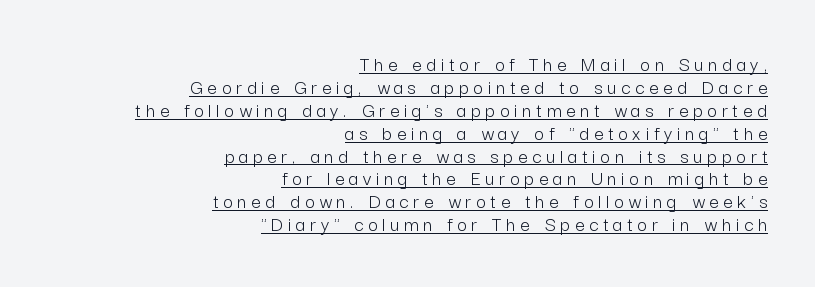
Observe the wide spacing: letters keep a clear distance from each other. Stem width sits at or under what a default text font uses. Quick note: interline space is minimal. Underlining? Definitely there. A typesetter would mark this as roman, not italic. Does the copy run flush right? Yes — the right margin is perfectly even.
